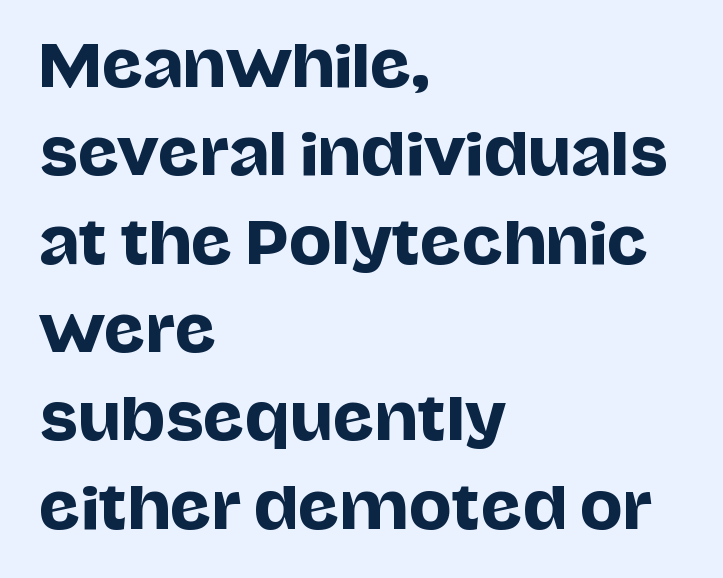
Any mark beneath the type? The region is blank. Students, note that the glyphs here touch the page at normal intervals. Serifs: no, the terminals of the letterforms are clean. Note the varied advance widths — an 'i' is clearly narrower than an 'm'. This is the regular roman posture of the typeface.
